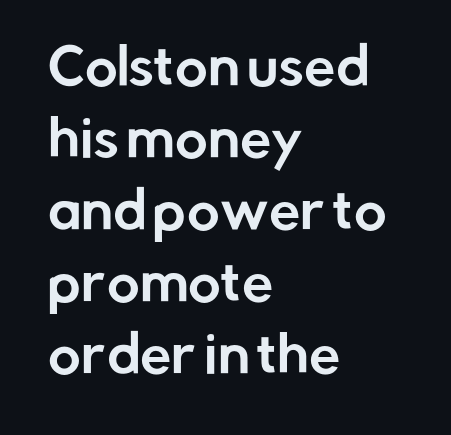
{"serif": "no", "italic": "no", "width": "normal", "stroke_contrast": "low", "x_height": "medium", "monospaced": "no", "underline": "no", "align": "left", "line_spacing": "normal", "line_spacing_ratio": 1.44, "letter_spacing": "normal", "letter_spacing_em": 0.0, "glyph_px": 50}
